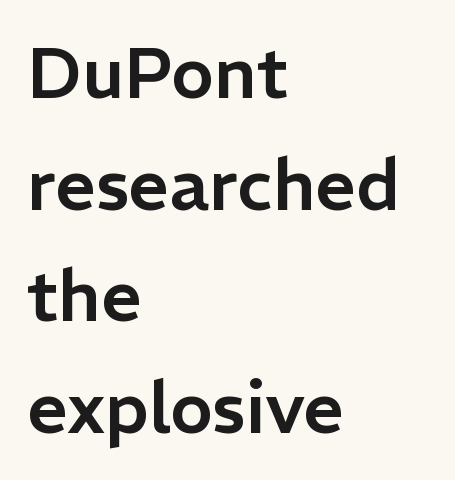
Note the varied advance widths — an 'i' is clearly narrower than an 'm'. You can tell it's not italic because the verticals are truly vertical. Rule under the text: the space is simply empty. All the whitespace from short lines collects on the right. Classification — sans serif. One glance says typical: line gaps are just what's usual.
